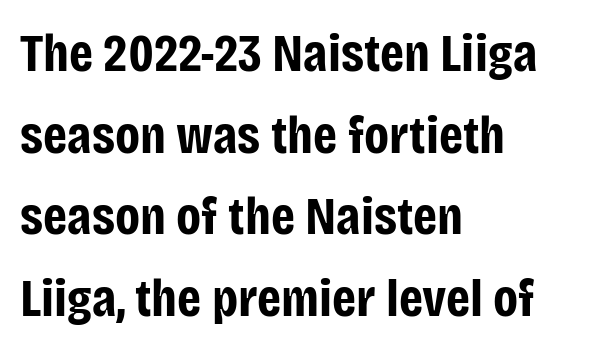
{"serif": "no", "italic": "no", "bold": "yes", "weight": "bold", "width": "condensed", "stroke_contrast": "low", "x_height": "large", "monospaced": "no", "underline": "no", "align": "left", "line_spacing": "normal", "line_spacing_ratio": 1.51, "letter_spacing": "normal", "letter_spacing_em": 0.0, "glyph_px": 54}
